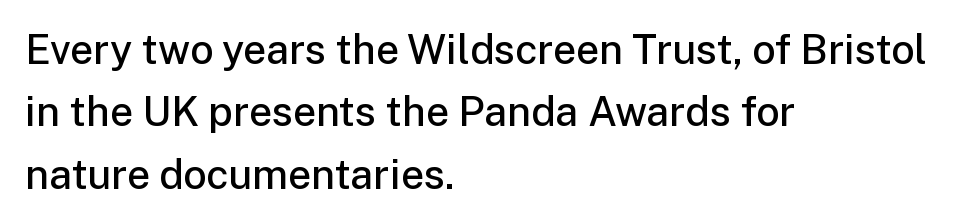
Q: Is the text bold? A: Semi-bold.
Q: Is the text italic (slanted)? A: No, it is upright.
Q: Is the typeface a serif or a sans-serif typeface? A: Sans-serif.
Q: Is the text underlined? A: No.
Q: How is the paragraph aligned? A: Left-aligned.
Q: Is the spacing between letters normal or unusually wide? A: Normal.
Q: Is the spacing between lines tight, normal or loose? A: Normal.
Q: Width (condensed, normal, or wide)? A: Normal.
Q: Stroke contrast? A: Low.
Q: x-height? A: Medium.
Q: Monospaced? A: No.
